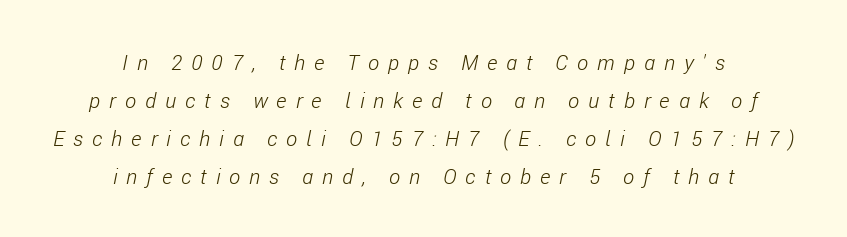
Q: Is the text bold? A: No.
Q: Is the text italic (slanted)? A: Yes, it leans right by about 11 degrees.
Q: Is the text underlined? A: No.
Q: How is the paragraph aligned? A: Centered.
Q: Is the spacing between letters normal or unusually wide? A: Unusually wide.
